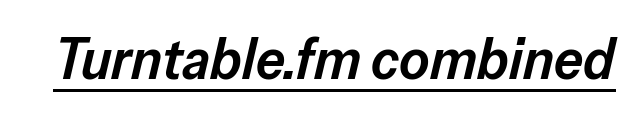
Somebody hit Ctrl+U on this one — the words are underlined. Stems and bowls a touch heavier than normal — semibold. Glyph-to-glyph distance matches everyday printed text. Here the designer chose a conventional face with non-uniform glyph widths. The font's italic variant was chosen for this text.
